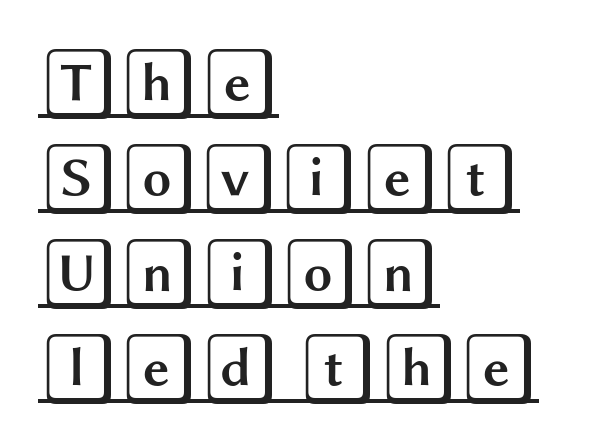
Interline gaps are of average width in this sample. The type is set solid horizontally, with unmodified tracking. Does the lettering tilt? It doesn't — this is upright. The text block is weighted toward the left margin, trailing off unevenly rightward.
